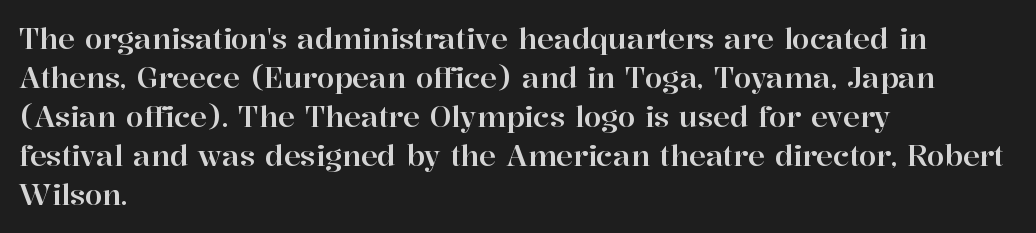
The image shows 28 px serif type, upright; set left-aligned, normal line spacing (1.39x), normal letter spacing, not underlined; high stroke contrast and a medium x-height.
